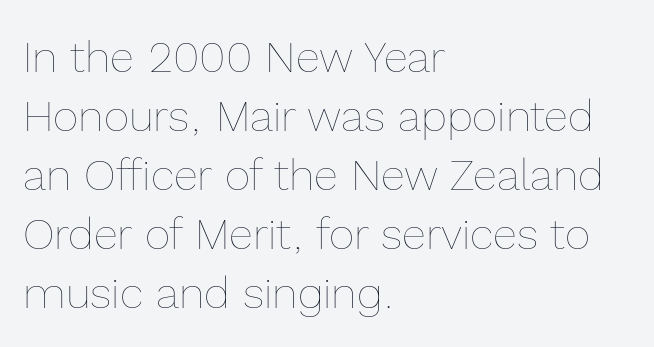
{"italic": "no", "bold": "no", "weight": "thin", "width": "normal", "x_height": "medium", "monospaced": "no", "underline": "no", "align": "left", "line_spacing": "normal", "line_spacing_ratio": 1.34, "letter_spacing": "normal", "letter_spacing_em": 0.0, "glyph_px": 44}
